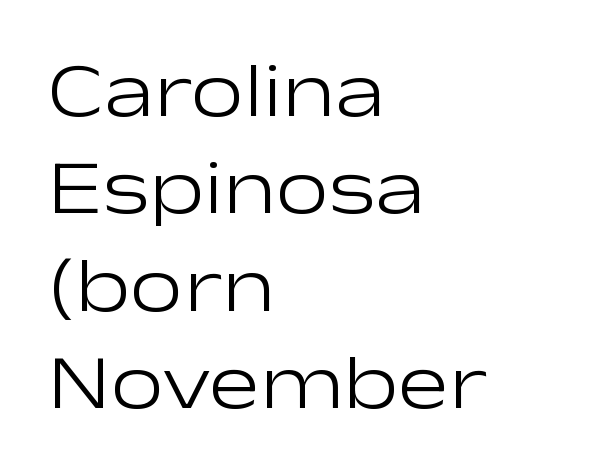
Q: Is the text bold? A: No.
Q: Is the text italic (slanted)? A: No, it is upright.
Q: Is the typeface a serif or a sans-serif typeface? A: Sans-serif.
Q: Is the text underlined? A: No.
Q: How is the paragraph aligned? A: Left-aligned.
Q: Is the spacing between letters normal or unusually wide? A: Normal.
Q: Is the spacing between lines tight, normal or loose? A: Normal.
Q: Width (condensed, normal, or wide)? A: Wide.
Q: Stroke contrast? A: Low.
Q: x-height? A: Medium.
Q: Monospaced? A: No.
